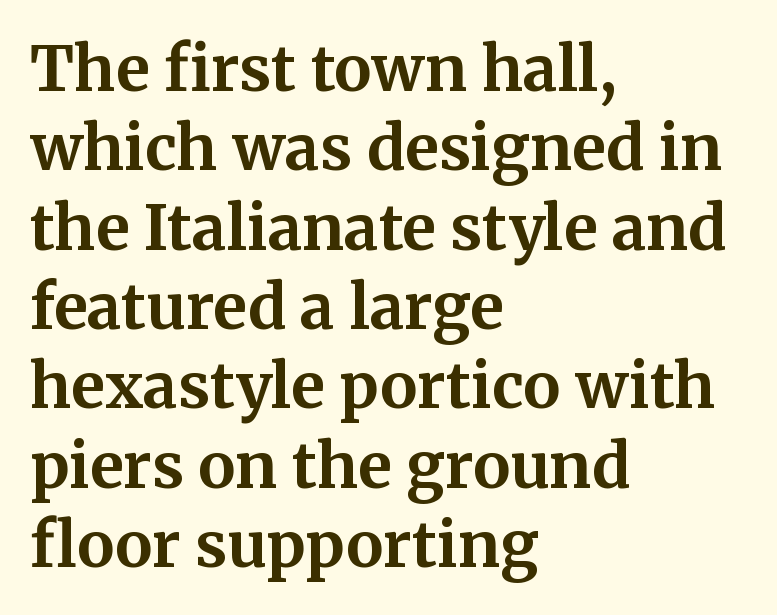
The image shows 62 px bold serif type, upright; set left-aligned, normal line spacing (1.28x), normal letter spacing, not underlined; medium stroke contrast and a medium x-height.
